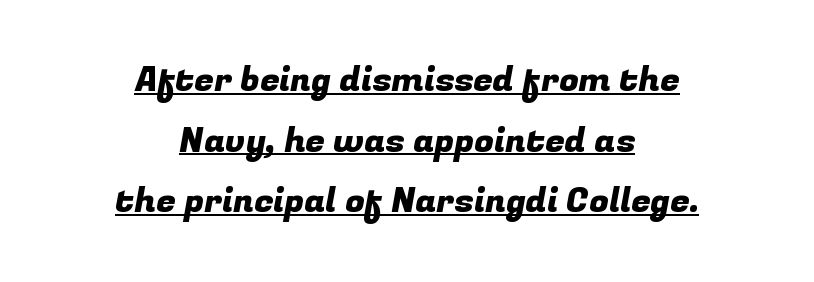
The image shows 35 px sans-serif type; set centered, line spacing 1.73x, normal letter spacing, underlined; low stroke contrast and a medium x-height.
